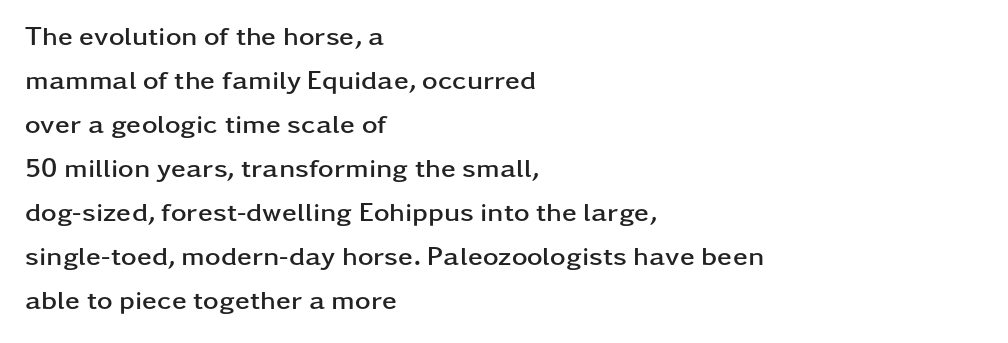
{"italic": "no", "bold": "yes", "underline": "no", "align": "left", "line_spacing": "normal", "line_spacing_ratio": 1.63, "letter_spacing": "normal", "letter_spacing_em": 0.0, "glyph_px": 27}
